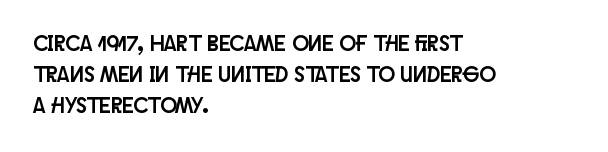
The image shows 22 px text type, upright; set left-aligned, normal line spacing (1.41x), normal letter spacing, not underlined.
